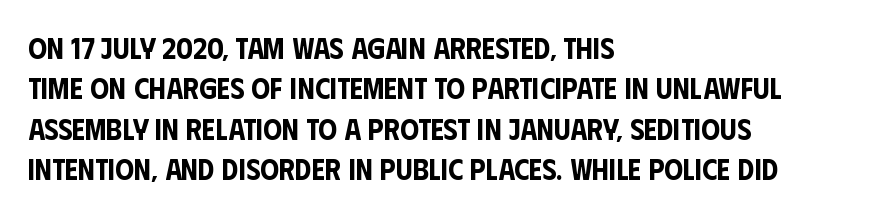
The image shows 30 px condensed sans-serif type, upright; set left-aligned, normal line spacing (1.35x), normal letter spacing, not underlined; low stroke contrast and a large x-height.
